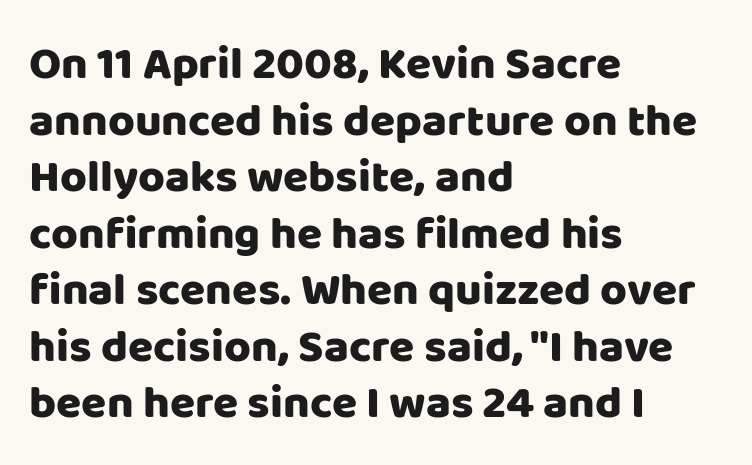
Q: Is the text italic (slanted)? A: No, it is upright.
Q: Is the typeface a serif or a sans-serif typeface? A: Sans-serif.
Q: Is the text underlined? A: No.
Q: How is the paragraph aligned? A: Left-aligned.
Q: Is the spacing between letters normal or unusually wide? A: Normal.
Q: Width (condensed, normal, or wide)? A: Normal.
Q: Stroke contrast? A: Low.
Q: x-height? A: Large.
Q: Monospaced? A: No.
